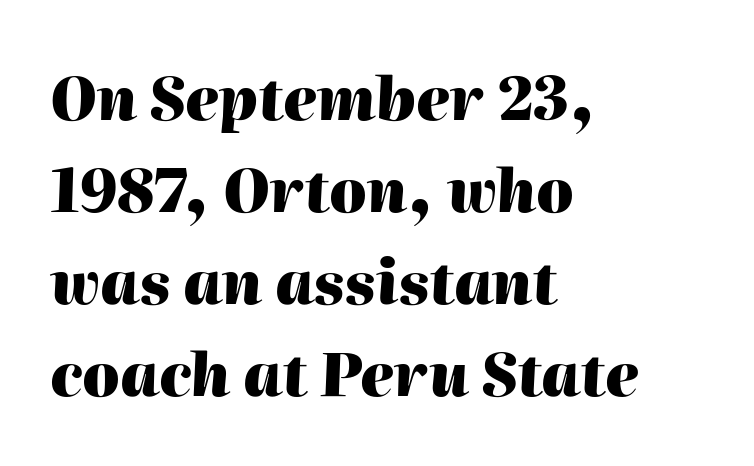
Q: Is the text bold? A: Yes.
Q: Is the text italic (slanted)? A: Yes, it leans right by about 2 degrees.
Q: Is the text underlined? A: No.
Q: How is the paragraph aligned? A: Left-aligned.
Q: Is the spacing between letters normal or unusually wide? A: Normal.
Q: Is the spacing between lines tight, normal or loose? A: Normal.
Q: Width (condensed, normal, or wide)? A: Normal.
Q: Stroke contrast? A: High.
Q: x-height? A: Medium.
Q: Monospaced? A: No.
